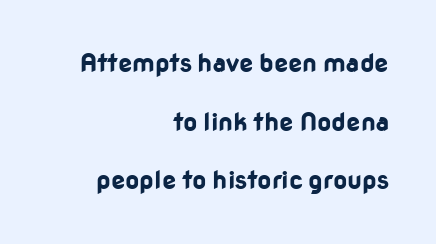
Alignment: flush right. Posture: vertical. The rendering uses a large line-height, opening up the rows. The baseline area is clear. Here the glyphs are tracked normally, forming tight word shapes.
